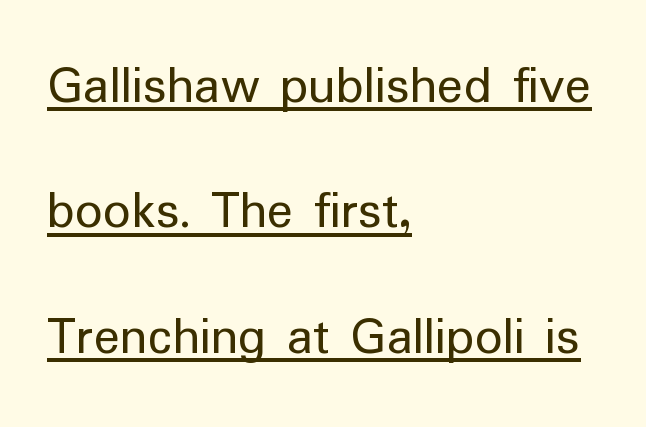
Q: Is the text bold? A: No.
Q: Is the text italic (slanted)? A: No, it is upright.
Q: Is the typeface a serif or a sans-serif typeface? A: Sans-serif.
Q: Is the text underlined? A: Yes.
Q: How is the paragraph aligned? A: Left-aligned.
Q: Is the spacing between letters normal or unusually wide? A: Normal.
Q: Is the spacing between lines tight, normal or loose? A: Loose.
Q: Width (condensed, normal, or wide)? A: Normal.
Q: Stroke contrast? A: Low.
Q: x-height? A: Medium.
Q: Monospaced? A: No.
